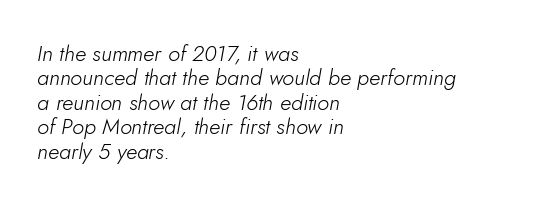
Has an underline been added? It has not. Inter-character spacing is left at the font's built-in metrics. Slant detected: the letters are inclined. The rendering anchors every line to the left-hand side.
